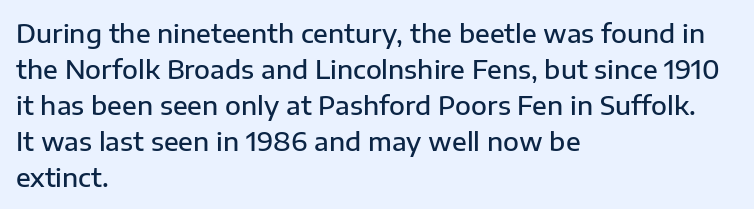
The glyphs have the mass of a demibold cut, below bold. The rendering uses a moderate line-height, typical for paragraphs. Here the glyphs are tracked normally, forming tight word shapes. The rag falls on the right side of this text block.
